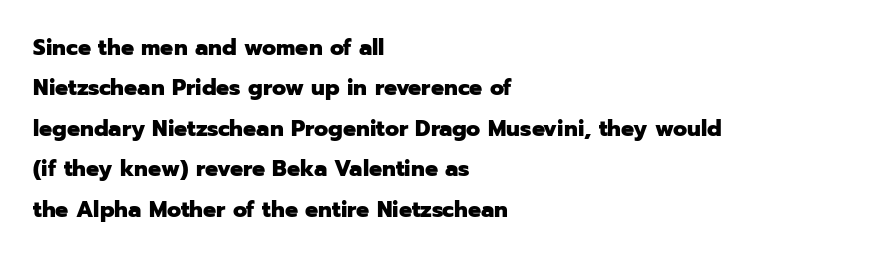
The glyphs have the mass of a bold cut. Ordinary non-slanted type is in use. There is no visible air inserted between adjacent glyphs. The ragged edge is on the right, which tells us the setting is flush left. The specimen omits any rule beneath the text block's lines.
